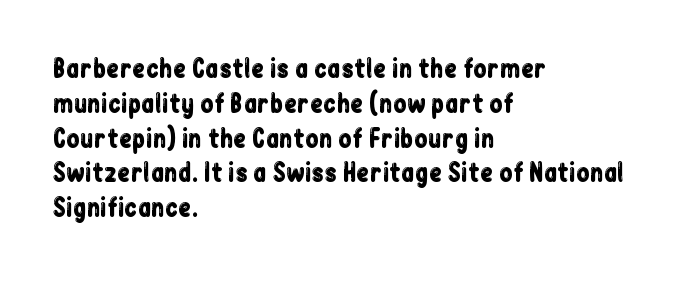
Q: Is the text italic (slanted)? A: No, it is upright.
Q: Is the text underlined? A: No.
Q: How is the paragraph aligned? A: Left-aligned.
Q: Is the spacing between letters normal or unusually wide? A: Normal.
Q: Is the spacing between lines tight, normal or loose? A: Normal.
